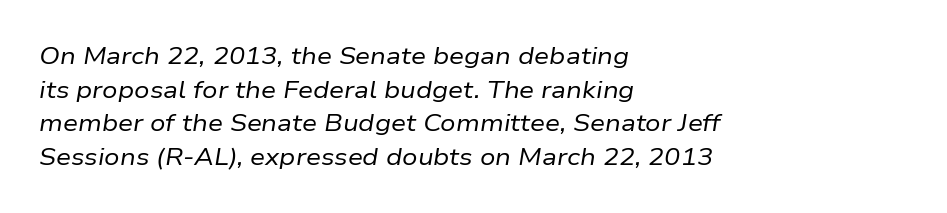
Q: Is the text bold? A: No.
Q: Is the text italic (slanted)? A: Yes, it leans right by about 9 degrees.
Q: Is the text underlined? A: No.
Q: How is the paragraph aligned? A: Left-aligned.
Q: Is the spacing between letters normal or unusually wide? A: Normal.
Q: Is the spacing between lines tight, normal or loose? A: Normal.
